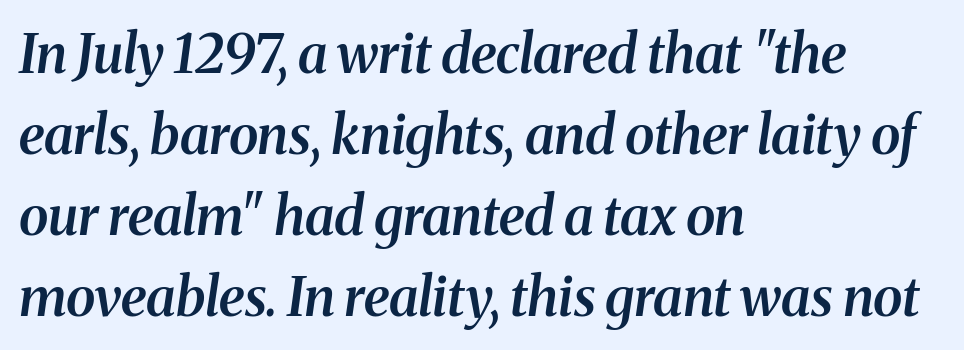
{"serif": "yes", "italic": "yes", "lean": "right", "slant_degrees": 8, "bold": "semi", "weight": "semibold", "width": "normal", "stroke_contrast": "medium", "x_height": "medium", "monospaced": "no", "underline": "no", "align": "left", "line_spacing": "normal", "line_spacing_ratio": 1.5, "letter_spacing": "normal", "letter_spacing_em": 0.0, "glyph_px": 54}
